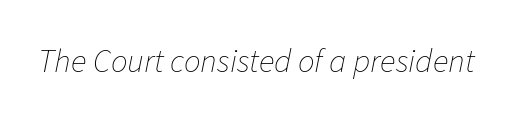
Q: Is the text bold? A: No.
Q: Is the text italic (slanted)? A: Yes, it leans right by about 11 degrees.
Q: Is the text underlined? A: No.
Q: Is the spacing between letters normal or unusually wide? A: Normal.
Q: Width (condensed, normal, or wide)? A: Normal.
Q: Stroke contrast? A: Low.
Q: x-height? A: Medium.
Q: Monospaced? A: No.
